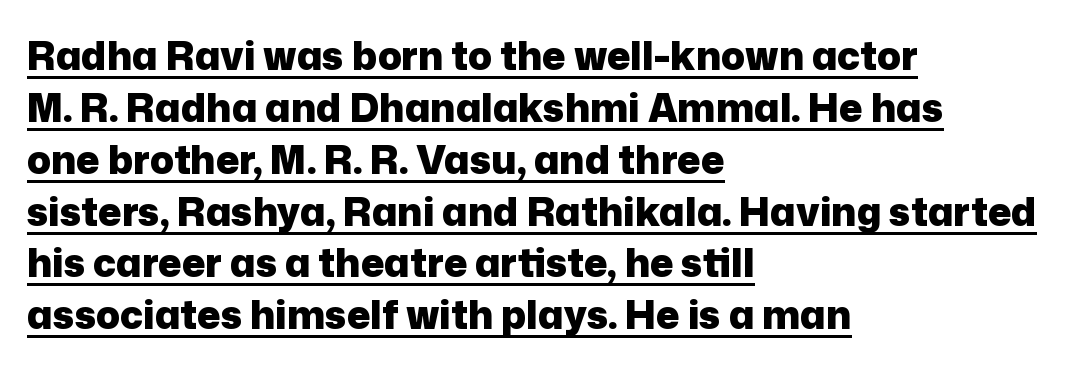
The image shows 39 px heavy sans-serif type, upright; set left-aligned, normal line spacing (1.33x), normal letter spacing, underlined; low stroke contrast and a medium x-height.
